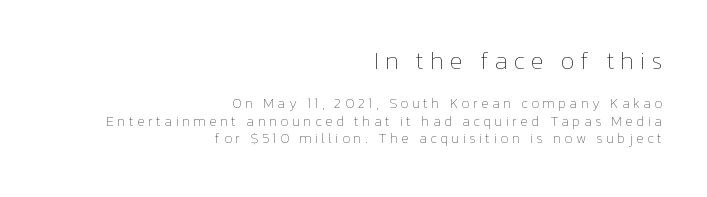
{"italic": "no", "bold": "no", "underline": "no", "align": "right", "line_spacing": "normal", "line_spacing_ratio": 1.25, "letter_spacing": "wide", "letter_spacing_em": 0.25, "larger_block": "first", "size_ratio": 1.71, "glyph_px": 24}
